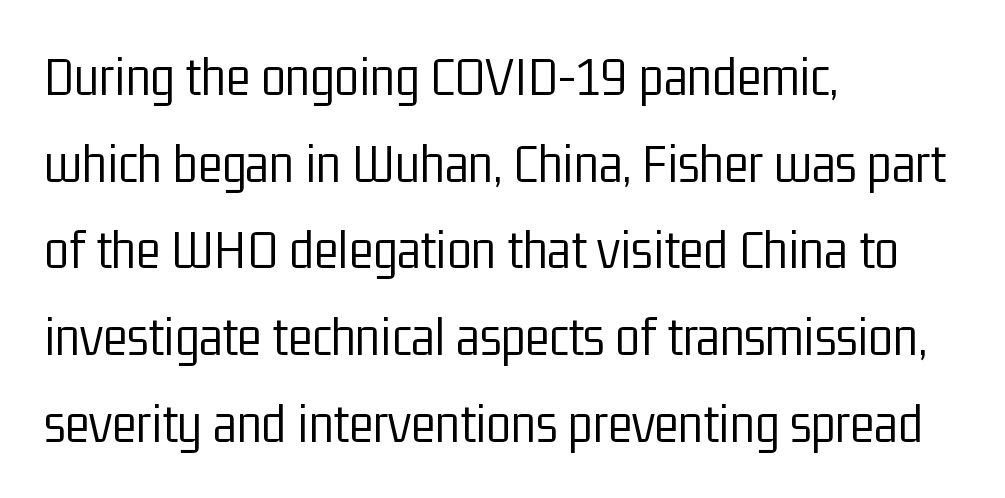
Does the leading feel generous? No, just average. Spacing verdict: proportional, widths tailored to each character. Upright lettering throughout. Nothing sits at the stroke ends, so this counts as sans-serif. Plain, unruled lines of type.
